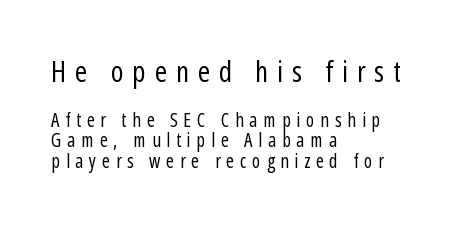
The image shows 29 px regular-weight, condensed sans-serif type, upright; set left-aligned, tight line spacing (1.08x), unusually wide letter spacing (+0.31 em), not underlined; the first (top) block is 1.53x larger; low stroke contrast and a medium x-height.
